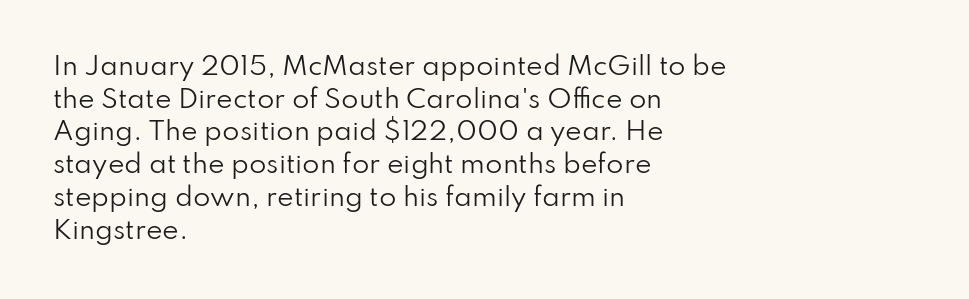
The image shows 25 px text type, upright; set left-aligned, normal line spacing (1.31x), normal letter spacing, not underlined.
